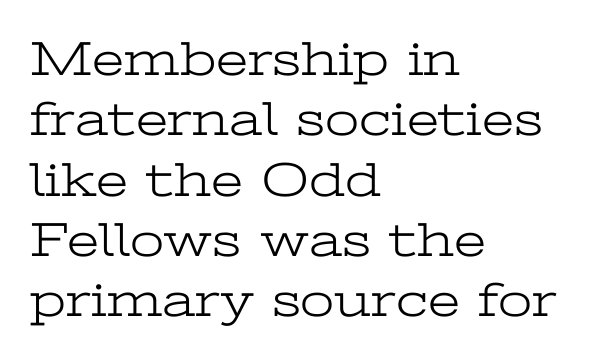
Small tapered or slab feet sit at the stroke ends, so this counts as serif. Designer's note — italics off, roman on. Casual observation: everything's shoved over to the left. Check the space under the baseline: it is left empty. Tracking value appears to be zero — textbook default spacing. Bold? No — there's no thickening of the strokes.
